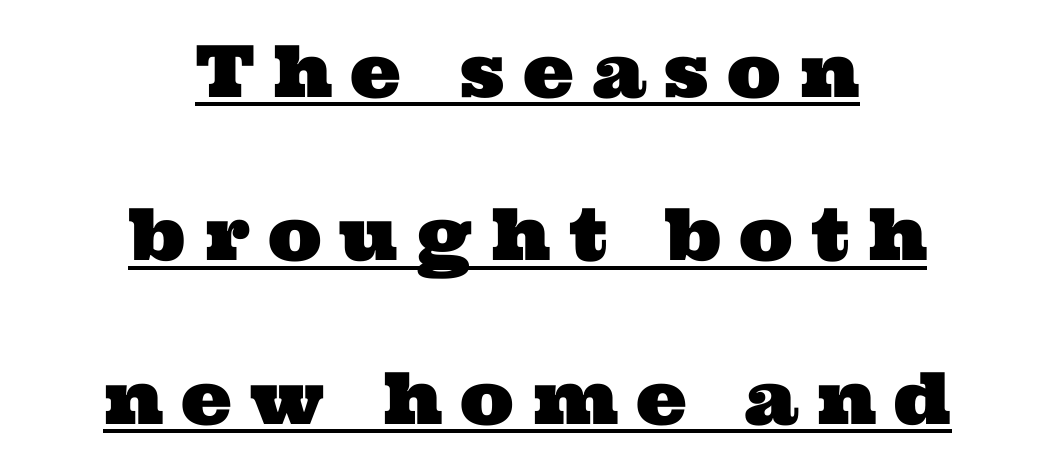
A typesetter would call this proportional, since set widths differ per character. This sample is center-justified, so both line endings float freely. Is this a sans? No — the strokes have serifs. In terms of leading, this rendering errs on the spacious side. Words appear elongated and porous because spacing is wide.
